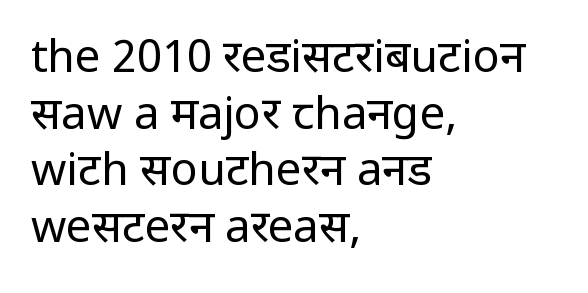
A typesetter would call this zero additional tracking. The rag falls on the right side of this text block. The typesetting does not lean heavy: it is not bold. Has an underline been added? It has not.
